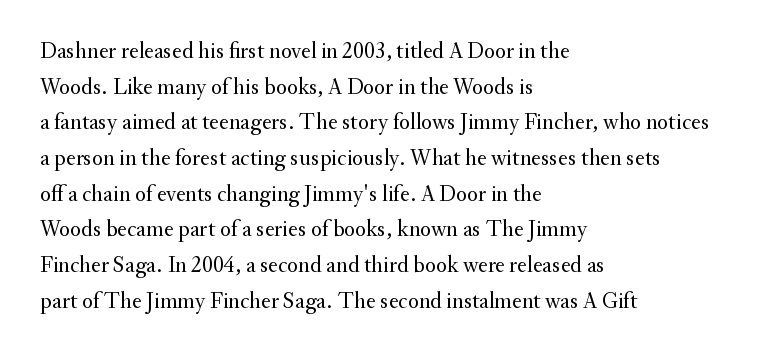
The image shows 23 px text type, upright; set left-aligned, normal line spacing (1.55x), normal letter spacing, not underlined.
